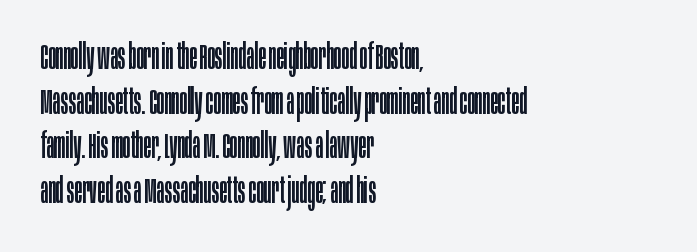
{"serif": "no", "italic": "no", "bold": "no", "weight": "regular", "width": "condensed", "stroke_contrast": "low", "x_height": "large", "monospaced": "no", "underline": "no", "align": "left", "line_spacing_ratio": 1.24, "letter_spacing": "normal", "letter_spacing_em": 0.0, "glyph_px": 36}
